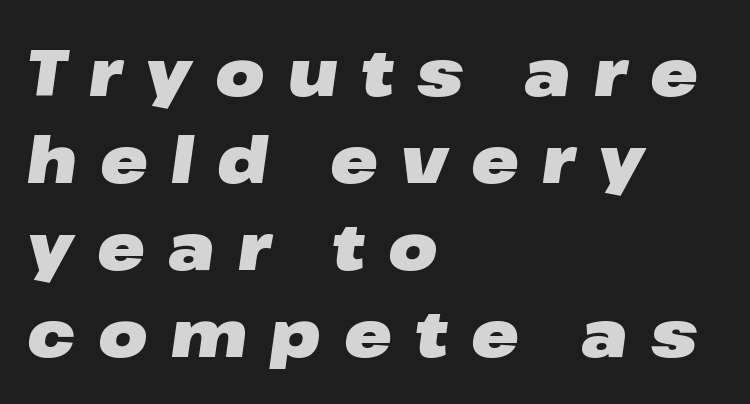
{"italic": "yes", "lean": "right", "slant_degrees": 8, "bold": "yes", "weight": "heavy", "width": "wide", "stroke_contrast": "low", "x_height": "medium", "monospaced": "no", "underline": "no", "align": "left", "line_spacing": "normal", "line_spacing_ratio": 1.36, "letter_spacing": "wide", "letter_spacing_em": 0.36, "glyph_px": 64}
